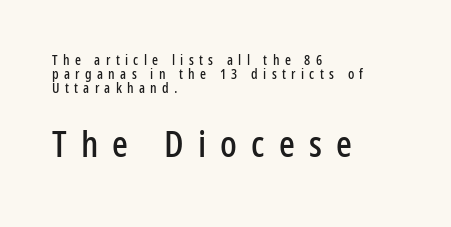
Q: Is the text italic (slanted)? A: No, it is upright.
Q: Is the typeface a serif or a sans-serif typeface? A: Sans-serif.
Q: Is the text underlined? A: No.
Q: How is the paragraph aligned? A: Left-aligned.
Q: Is the spacing between letters normal or unusually wide? A: Unusually wide.
Q: Is the spacing between lines tight, normal or loose? A: Tight.
Q: Which block of text is set in a larger size, the first (top) or the second (bottom)? A: The second (bottom) one.
Q: Width (condensed, normal, or wide)? A: Condensed.
Q: Stroke contrast? A: Low.
Q: x-height? A: Medium.
Q: Monospaced? A: No.
